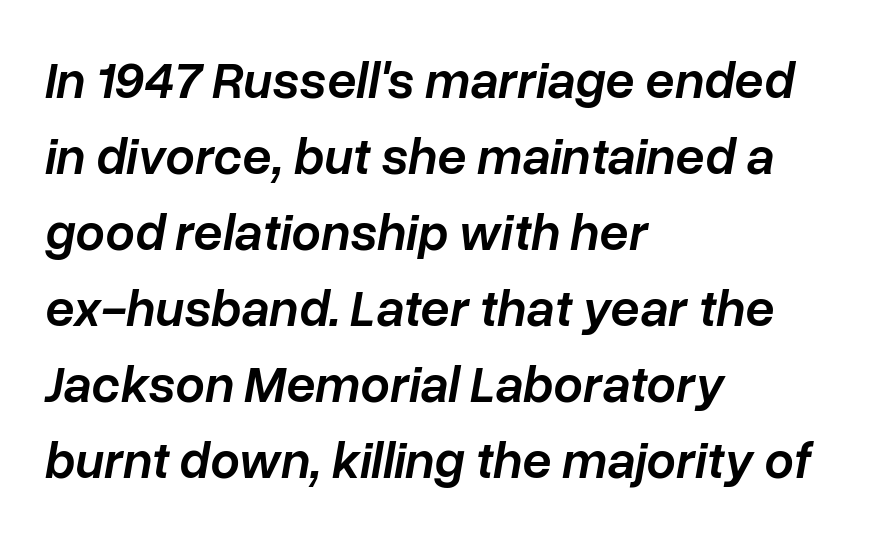
The image shows 52 px semibold type, italic (leaning right); set left-aligned, normal line spacing (1.46x), normal letter spacing, not underlined; low stroke contrast and a medium x-height.
